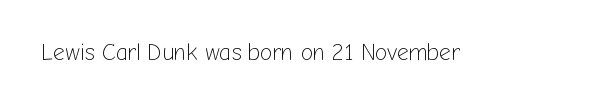
{"italic": "no", "bold": "no", "underline": "no", "letter_spacing": "normal", "letter_spacing_em": 0.0, "glyph_px": 23}
